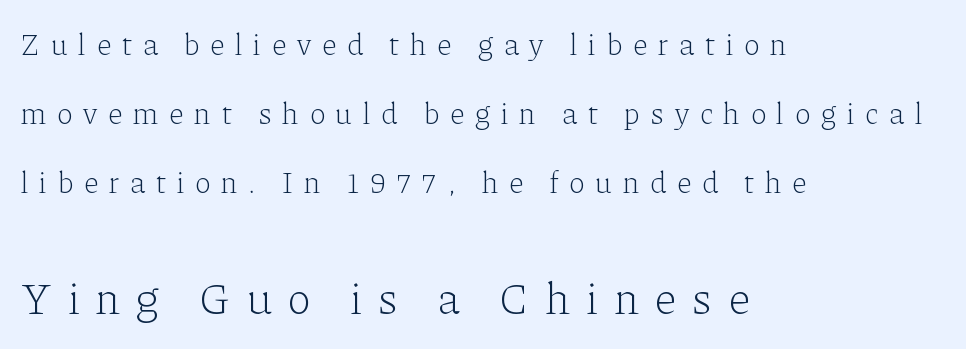
The image shows 45 px light serif type, upright; set left-aligned, loose line spacing (2.3x), unusually wide letter spacing (+0.36 em), not underlined; the second (bottom) block is 1.5x larger; low stroke contrast and a medium x-height.
